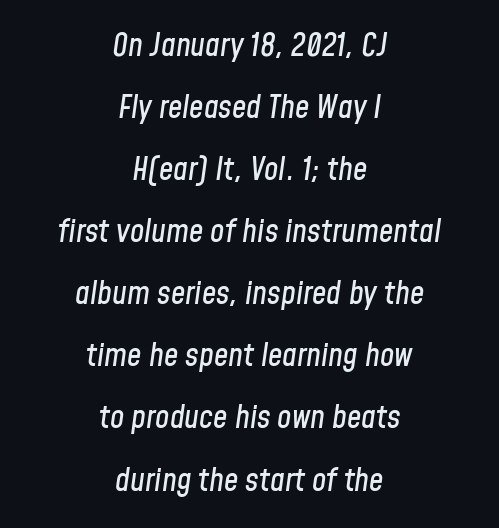
Q: Is the text italic (slanted)? A: Yes, it leans right by about 8 degrees.
Q: Is the text underlined? A: No.
Q: How is the paragraph aligned? A: Centered.
Q: Is the spacing between letters normal or unusually wide? A: Normal.
Q: Is the spacing between lines tight, normal or loose? A: Loose.
Q: Width (condensed, normal, or wide)? A: Condensed.
Q: Stroke contrast? A: Low.
Q: x-height? A: Medium.
Q: Monospaced? A: No.
